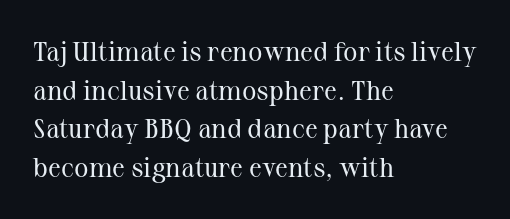
{"italic": "no", "bold": "no", "underline": "no", "align": "left", "line_spacing": "normal", "line_spacing_ratio": 1.43, "letter_spacing": "normal", "letter_spacing_em": 0.0, "glyph_px": 27}
